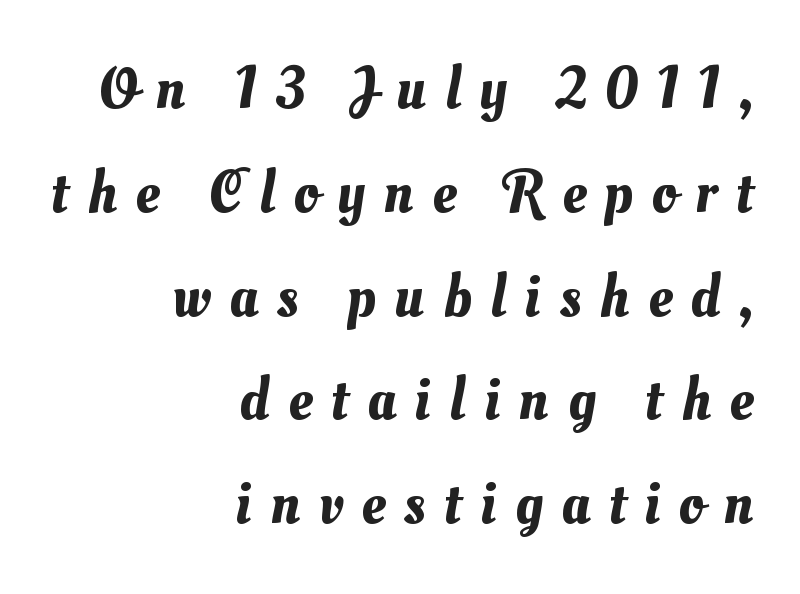
{"width": "normal", "stroke_contrast": "medium", "x_height": "small", "monospaced": "no", "underline": "no", "align": "right", "line_spacing_ratio": 1.73, "letter_spacing": "wide", "letter_spacing_em": 0.31, "glyph_px": 60}
